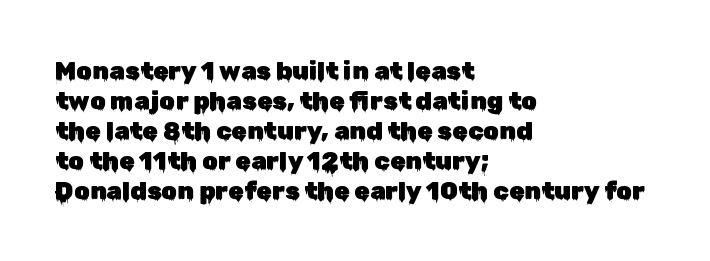
Q: Is the text italic (slanted)? A: No, it is upright.
Q: Is the text underlined? A: No.
Q: How is the paragraph aligned? A: Left-aligned.
Q: Is the spacing between letters normal or unusually wide? A: Normal.
